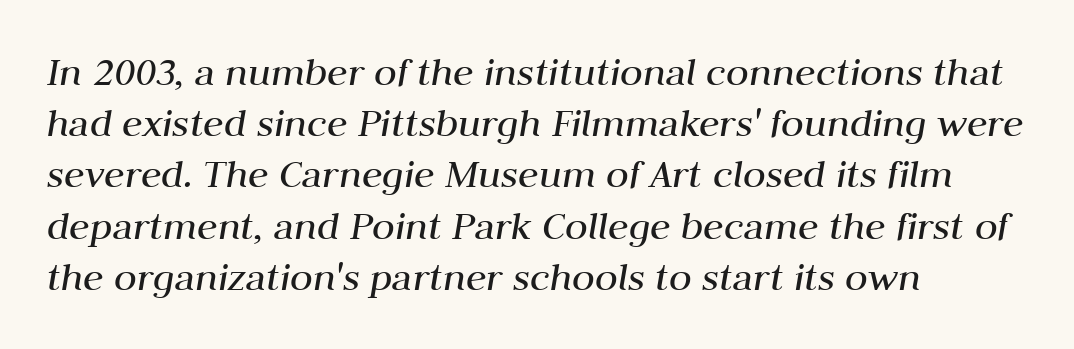
Q: Is the text bold? A: No.
Q: Is the text italic (slanted)? A: Yes, it leans right by about 10 degrees.
Q: Is the text underlined? A: No.
Q: How is the paragraph aligned? A: Left-aligned.
Q: Is the spacing between letters normal or unusually wide? A: Normal.
Q: Width (condensed, normal, or wide)? A: Normal.
Q: Stroke contrast? A: Medium.
Q: x-height? A: Medium.
Q: Monospaced? A: No.
